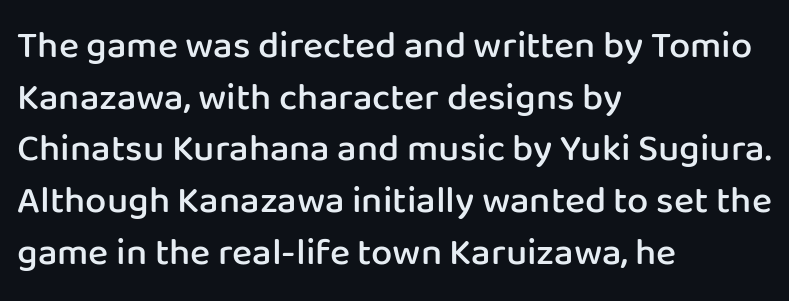
The font's upright variant was chosen for this text. These lines are composed in type without serifs. Evenly set lines give the paragraph a standard silhouette. The letters are semibold — heavier than regular but short of a full bold.
